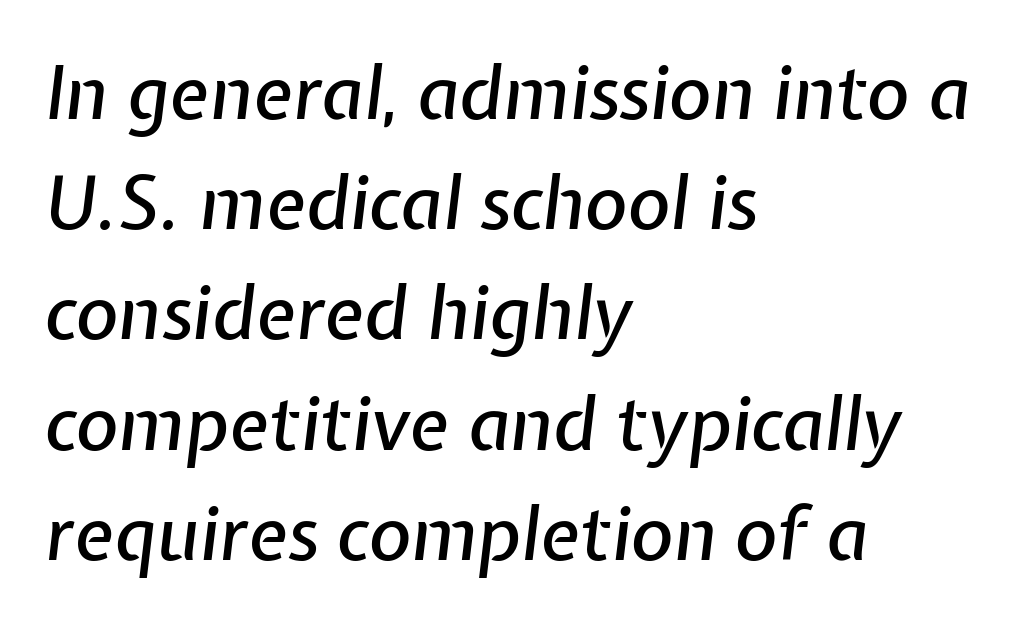
The foot of each line stays bare and open. Proportional: the letters do not fall into vertical columns. The line texture is even and compact thanks to regular tracking. The passage shown stacks its lines at a standard gap.
